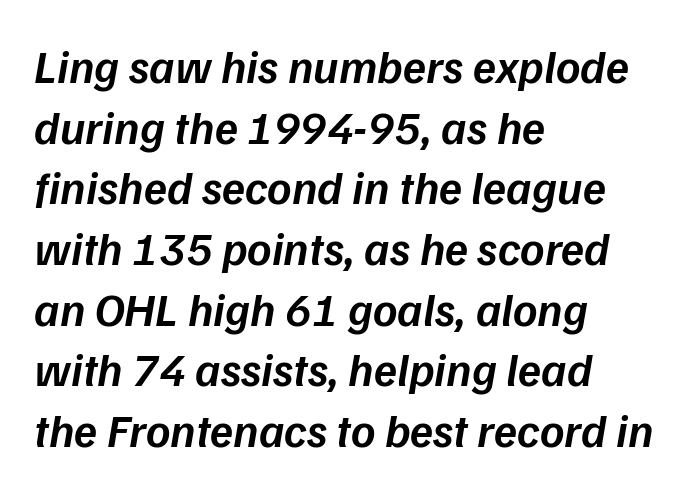
{"italic": "yes", "lean": "right", "slant_degrees": 9, "bold": "semi", "weight": "semibold", "width": "normal", "stroke_contrast": "low", "x_height": "medium", "monospaced": "no", "underline": "no", "align": "left", "line_spacing": "normal", "line_spacing_ratio": 1.29, "letter_spacing": "normal", "letter_spacing_em": 0.0, "glyph_px": 47}
